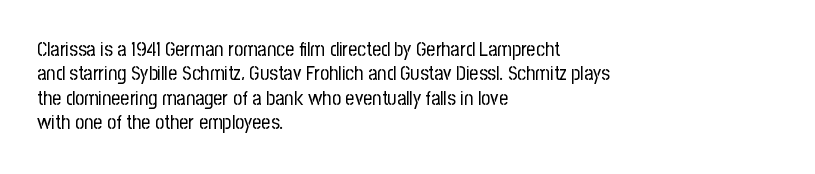
Q: Is the text bold? A: No.
Q: Is the text italic (slanted)? A: No, it is upright.
Q: Is the text underlined? A: No.
Q: How is the paragraph aligned? A: Left-aligned.
Q: Is the spacing between letters normal or unusually wide? A: Normal.
